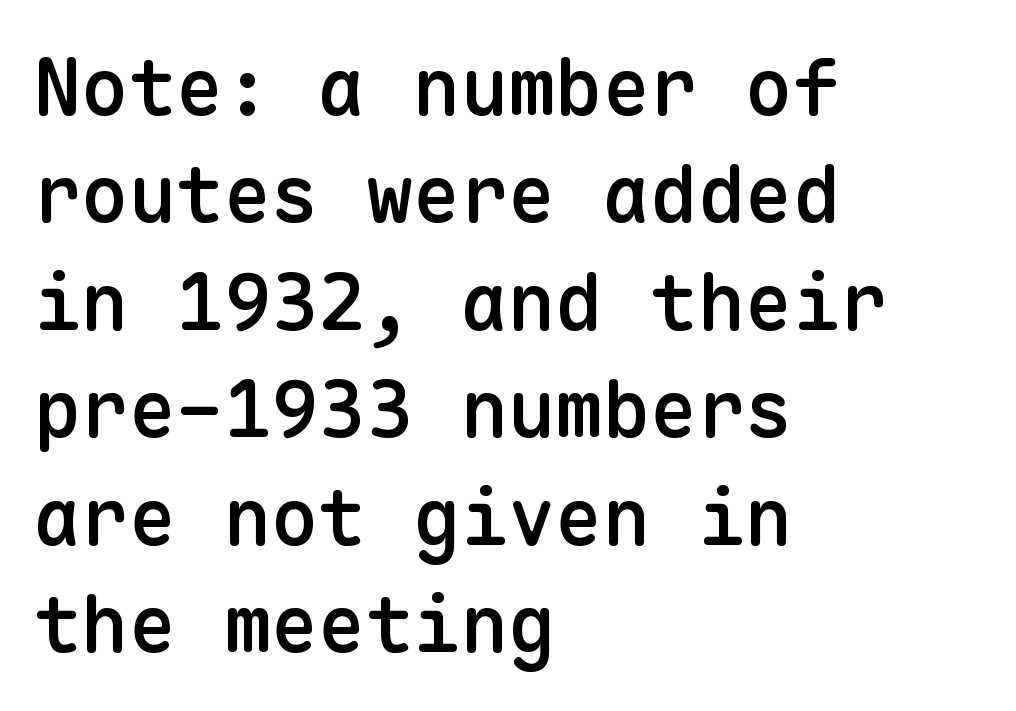
The image shows 79 px semibold sans-serif type, upright, monospaced; set left-aligned, normal line spacing (1.36x), normal letter spacing, not underlined; low stroke contrast and a medium x-height.
